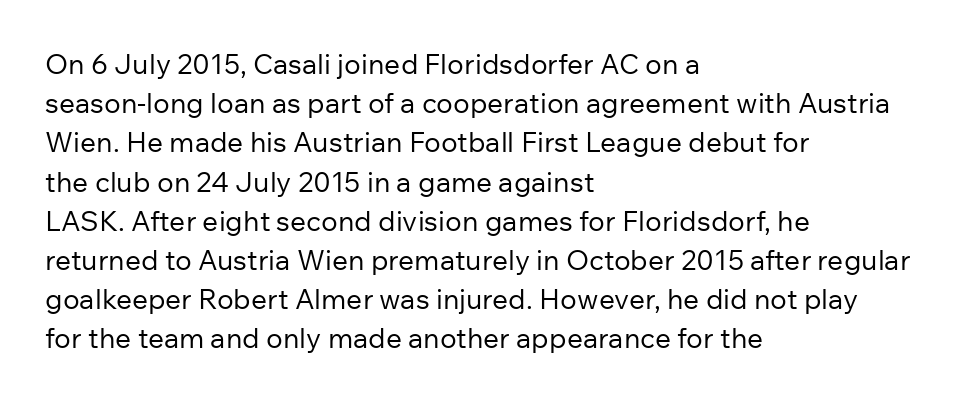
Q: Is the text bold? A: No.
Q: Is the text italic (slanted)? A: No, it is upright.
Q: Is the typeface a serif or a sans-serif typeface? A: Sans-serif.
Q: Is the text underlined? A: No.
Q: How is the paragraph aligned? A: Left-aligned.
Q: Is the spacing between letters normal or unusually wide? A: Normal.
Q: Is the spacing between lines tight, normal or loose? A: Normal.
Q: Width (condensed, normal, or wide)? A: Normal.
Q: Stroke contrast? A: Low.
Q: x-height? A: Medium.
Q: Monospaced? A: No.
